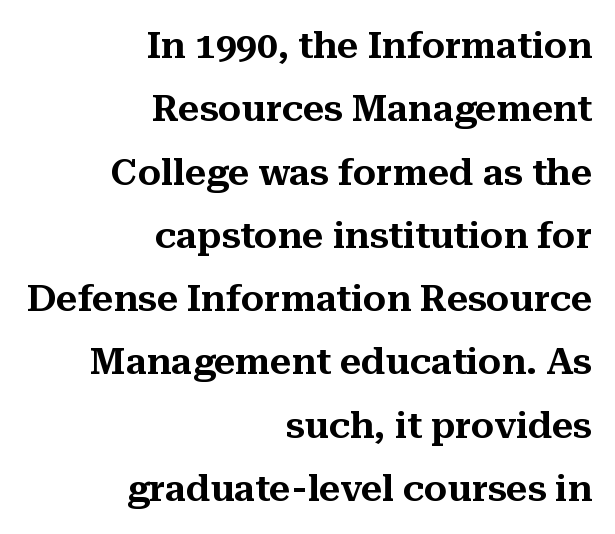
The image shows 37 px serif type, upright; set right-aligned, line spacing 1.71x, normal letter spacing, not underlined; medium stroke contrast and a medium x-height.
